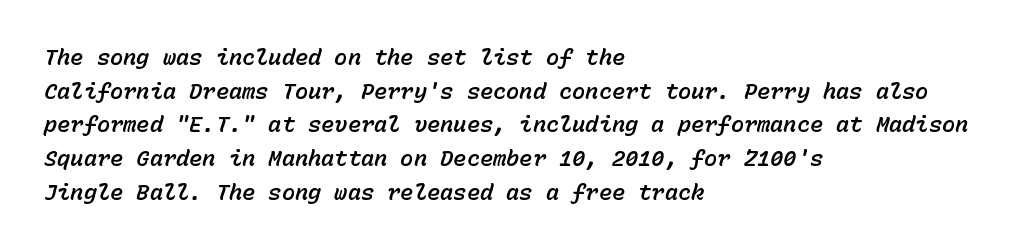
{"italic": "yes", "lean": "right", "slant_degrees": 15, "underline": "no", "align": "left", "line_spacing": "normal", "line_spacing_ratio": 1.53, "letter_spacing": "normal", "letter_spacing_em": 0.0, "glyph_px": 22}
